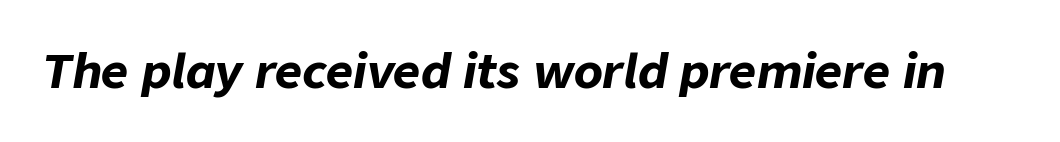
The image shows 47 px bold type, italic (leaning right); set normal letter spacing, not underlined; low stroke contrast and a medium x-height.
